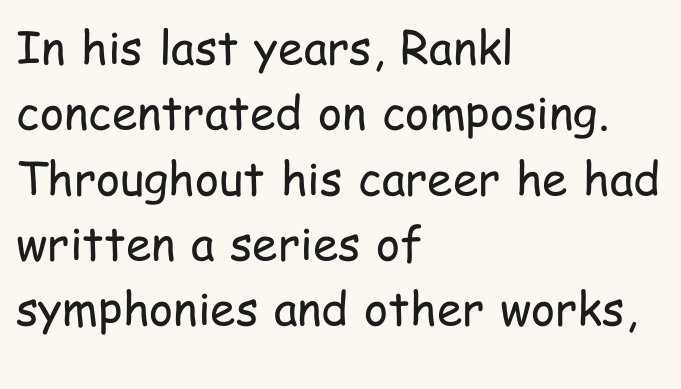
Q: Is the text bold? A: No.
Q: Is the text italic (slanted)? A: No, it is upright.
Q: Is the typeface a serif or a sans-serif typeface? A: Sans-serif.
Q: Is the text underlined? A: No.
Q: How is the paragraph aligned? A: Left-aligned.
Q: Is the spacing between letters normal or unusually wide? A: Normal.
Q: Is the spacing between lines tight, normal or loose? A: Normal.
Q: Width (condensed, normal, or wide)? A: Condensed.
Q: Stroke contrast? A: Low.
Q: x-height? A: Medium.
Q: Monospaced? A: No.
